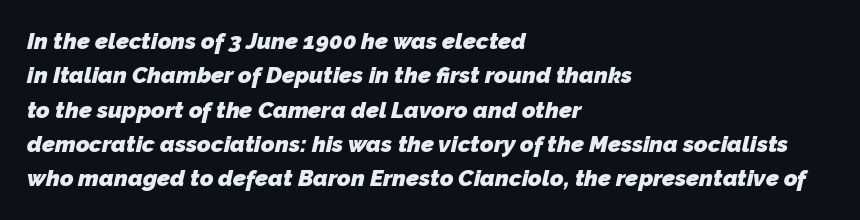
{"bold": "yes", "underline": "no", "align": "left", "line_spacing": "normal", "line_spacing_ratio": 1.49, "letter_spacing": "normal", "letter_spacing_em": 0.0, "glyph_px": 23}
